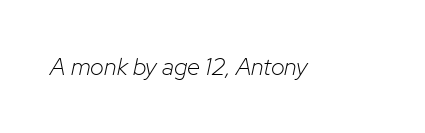
{"italic": "yes", "lean": "right", "slant_degrees": 12, "bold": "no", "underline": "no", "letter_spacing": "normal", "letter_spacing_em": 0.0, "glyph_px": 24}
